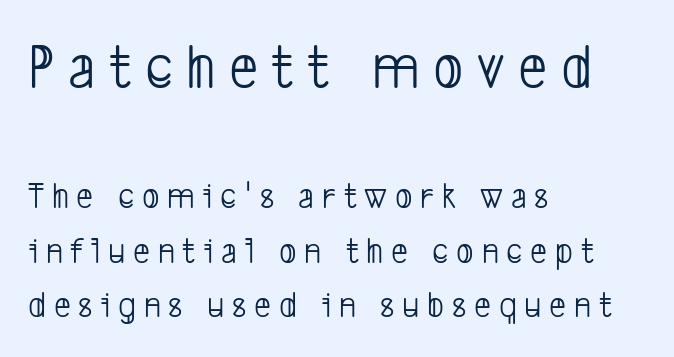
{"serif": "no", "bold": "no", "weight": "light", "width": "condensed", "stroke_contrast": "low", "x_height": "medium", "monospaced": "no", "underline": "no", "align": "left", "line_spacing": "normal", "line_spacing_ratio": 1.47, "letter_spacing": "wide", "letter_spacing_em": 0.21, "larger_block": "first", "size_ratio": 1.73, "glyph_px": 64}
